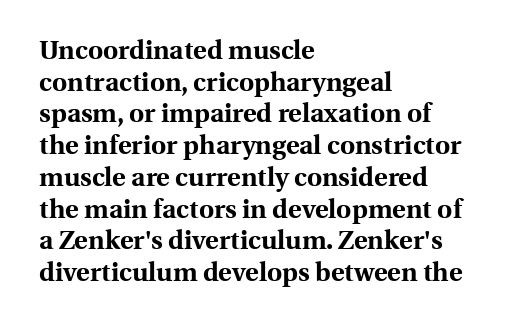
Q: Is the text bold? A: Yes.
Q: Is the text italic (slanted)? A: No, it is upright.
Q: Is the text underlined? A: No.
Q: How is the paragraph aligned? A: Left-aligned.
Q: Is the spacing between letters normal or unusually wide? A: Normal.
